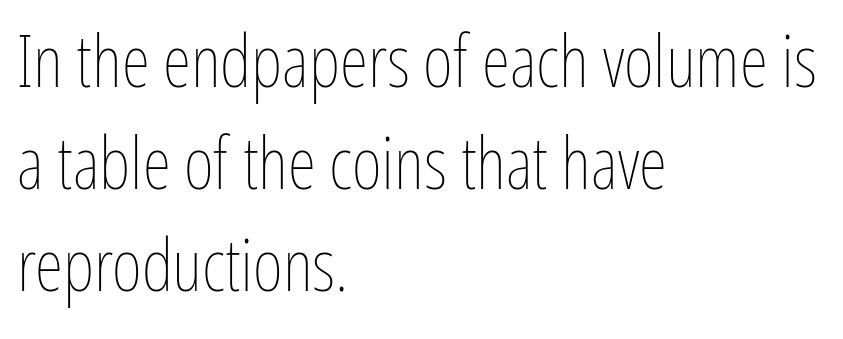
A typesetter would call this leading conventional body-copy spacing. Think of a printed novel: that variable character pitch is what you see here. Ascenders rise straight up at ninety degrees. The face used here is rendered with its standard letterfit. Anything drawn beneath the words? Only blank space.
